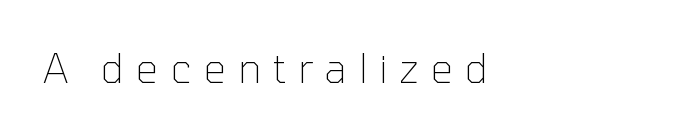
The image shows 40 px thin sans-serif type, upright; set left-aligned, unusually wide letter spacing (+0.29 em), not underlined; low stroke contrast and a medium x-height.
